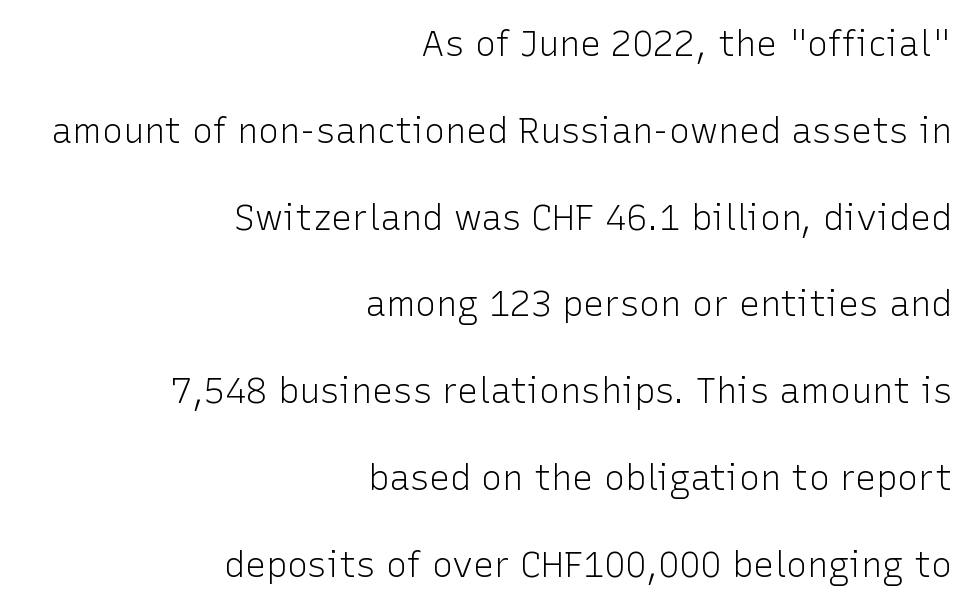
Typographically, this falls in the sans-serif category. The letters sit at their default tracking, neither squeezed nor spread. Horizontally, the lines are justified to the trailing edge only. If you measured baseline to baseline, you'd find a long distance.
